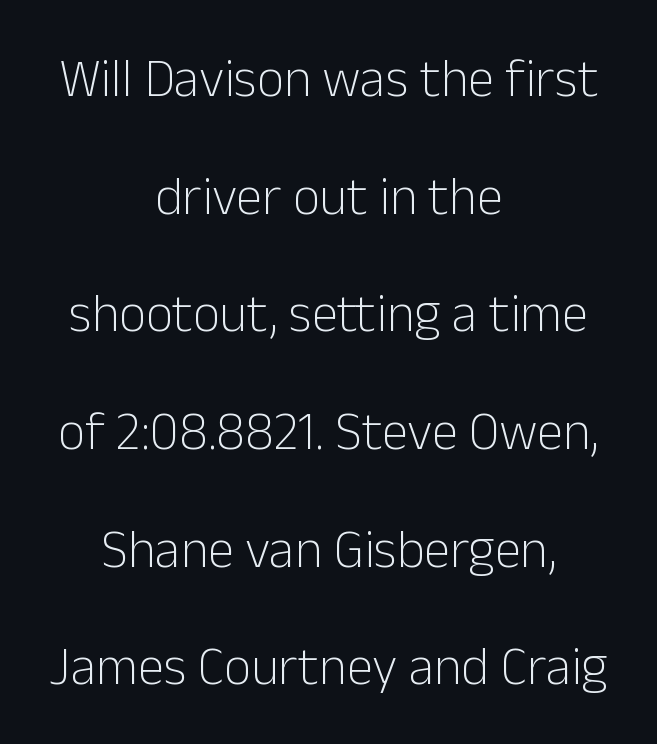
Note: no serifs on the glyphs. The lines are quadded center. Looks like regular typesetting: each glyph gets only the width it needs. Every character sits straight up, as roman type does.
